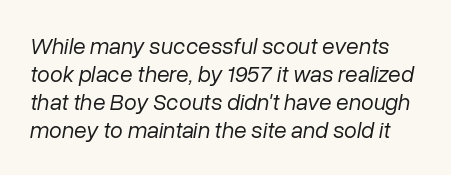
Q: Is the text bold? A: No.
Q: Is the text italic (slanted)? A: Yes, it leans right by about 10 degrees.
Q: Is the text underlined? A: No.
Q: Is the spacing between letters normal or unusually wide? A: Normal.
